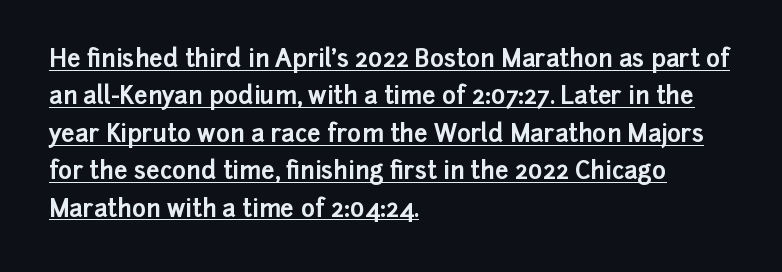
Q: Is the text bold? A: Yes.
Q: Is the text italic (slanted)? A: No, it is upright.
Q: Is the text underlined? A: Yes.
Q: How is the paragraph aligned? A: Left-aligned.
Q: Is the spacing between letters normal or unusually wide? A: Normal.
Q: Is the spacing between lines tight, normal or loose? A: Normal.
